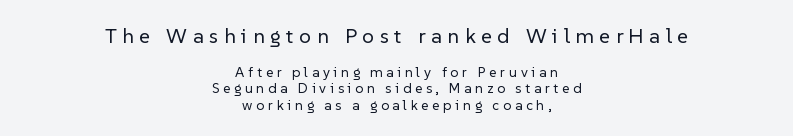
Horizontally, the lines are justified to the midpoint only. Any mark beneath the type? The region is blank. The letters stand straight up with perfectly vertical stems. The font sits on the lighter half of the weight spectrum, regular included. The type is letterspaced generously, with wide tracking.
